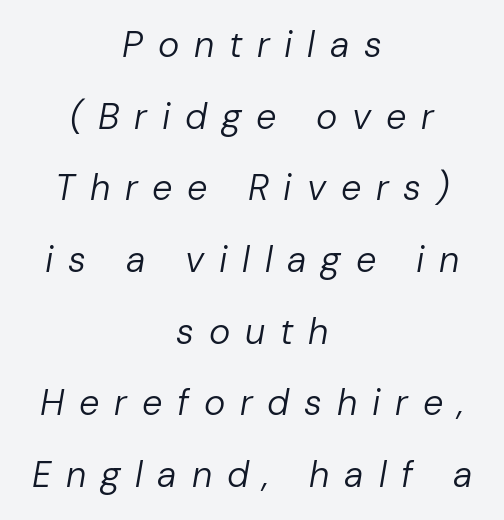
The image shows 36 px regular-weight type, italic (leaning right); set centered, loose line spacing (1.99x), unusually wide letter spacing (+0.41 em), not underlined; low stroke contrast and a medium x-height.
